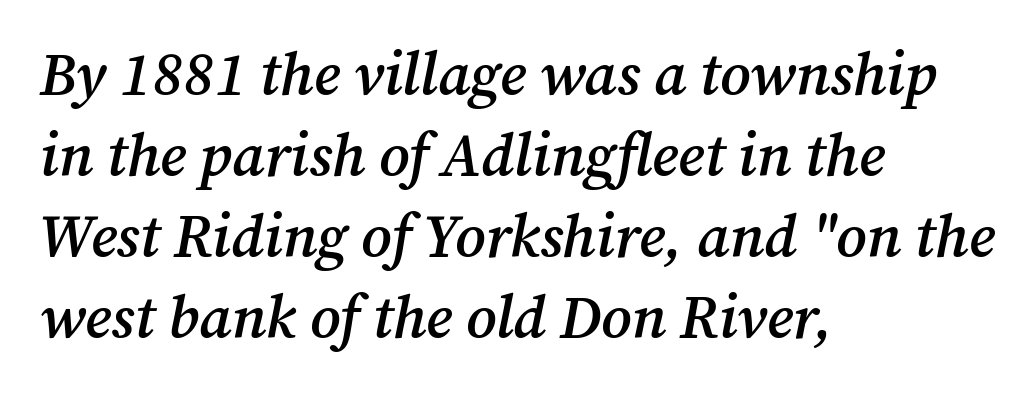
Q: Is the text bold? A: Semi-bold.
Q: Is the text italic (slanted)? A: Yes, it leans right by about 12 degrees.
Q: Is the typeface a serif or a sans-serif typeface? A: Serif.
Q: Is the text underlined? A: No.
Q: How is the paragraph aligned? A: Left-aligned.
Q: Is the spacing between letters normal or unusually wide? A: Normal.
Q: Is the spacing between lines tight, normal or loose? A: Normal.
Q: Width (condensed, normal, or wide)? A: Normal.
Q: Stroke contrast? A: Medium.
Q: x-height? A: Medium.
Q: Monospaced? A: No.
